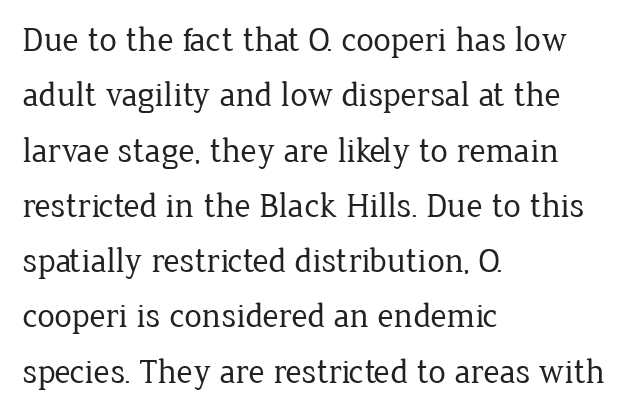
The image shows 35 px regular-weight serif type, upright; set left-aligned, normal line spacing (1.58x), normal letter spacing, not underlined; low stroke contrast and a medium x-height.
